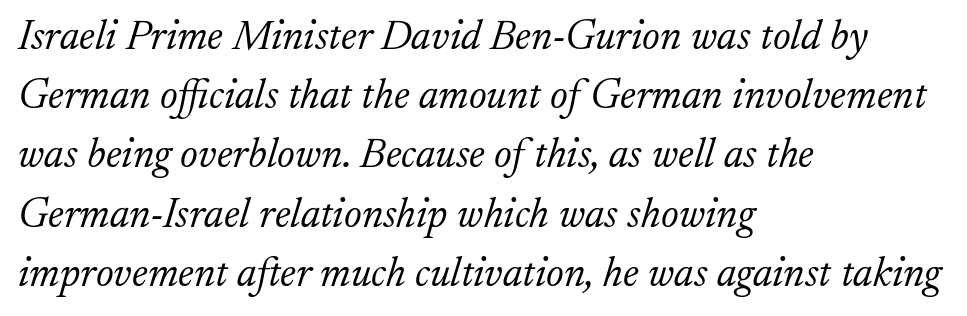
You could call the tracking neutral — neither tight nor loose. Has an underline been added? It has not. Look at the bottom of the vertical strokes: they flare into serifs here. Vertical spacing — default. This is oblique type, the kind used for emphasis or titles. The face looks like a standard text weight, possibly lighter.
